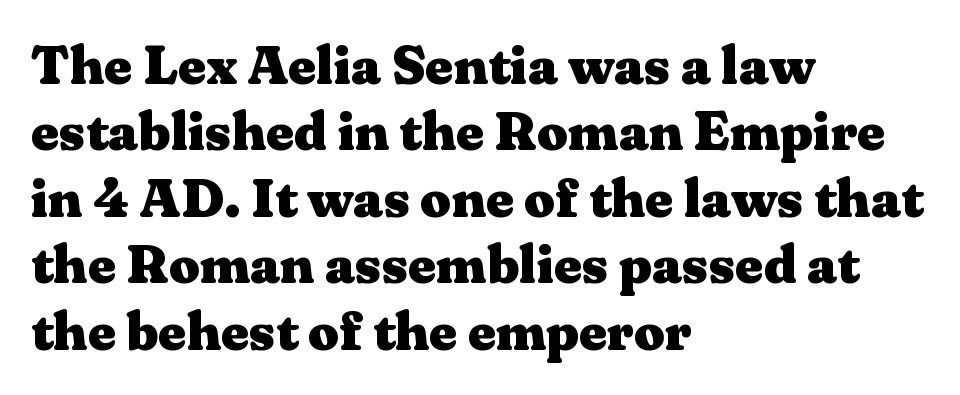
The rendering uses natural spacing where letterforms have individual widths. The text block is weighted toward the left margin, trailing off unevenly rightward. This sample uses a serif face. Characters remain perfectly vertical along every line. Each row of text sits above clean, open space.
